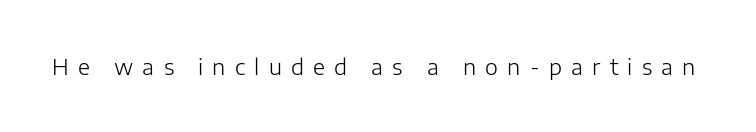
{"italic": "no", "bold": "no", "underline": "no", "letter_spacing": "wide", "letter_spacing_em": 0.42, "glyph_px": 22}
